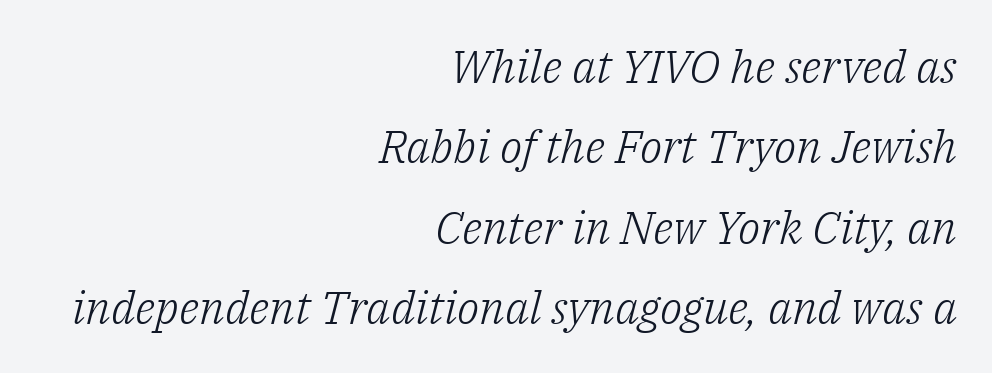
Q: Is the text bold? A: No.
Q: Is the text italic (slanted)? A: Yes, it leans right by about 14 degrees.
Q: Is the typeface a serif or a sans-serif typeface? A: Serif.
Q: Is the text underlined? A: No.
Q: How is the paragraph aligned? A: Right-aligned.
Q: Is the spacing between letters normal or unusually wide? A: Normal.
Q: Width (condensed, normal, or wide)? A: Normal.
Q: Stroke contrast? A: Low.
Q: x-height? A: Medium.
Q: Monospaced? A: No.
